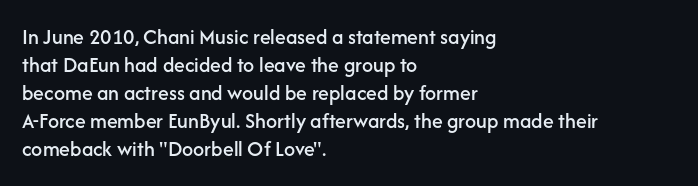
{"italic": "no", "underline": "no", "align": "left", "line_spacing": "normal", "line_spacing_ratio": 1.27, "letter_spacing": "normal", "letter_spacing_em": 0.0, "glyph_px": 22}
